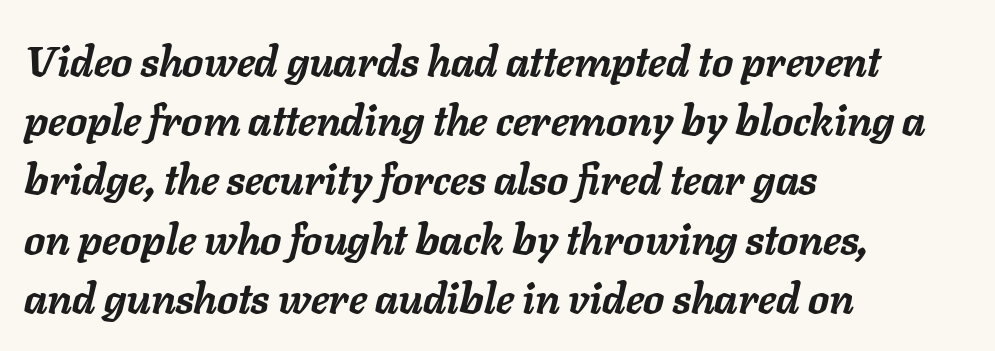
Q: Is the text bold? A: Yes.
Q: Is the text italic (slanted)? A: Yes, it leans right by about 11 degrees.
Q: Is the text underlined? A: No.
Q: How is the paragraph aligned? A: Left-aligned.
Q: Is the spacing between letters normal or unusually wide? A: Normal.
Q: Is the spacing between lines tight, normal or loose? A: Normal.
Q: Width (condensed, normal, or wide)? A: Normal.
Q: Stroke contrast? A: Low.
Q: x-height? A: Medium.
Q: Monospaced? A: No.
